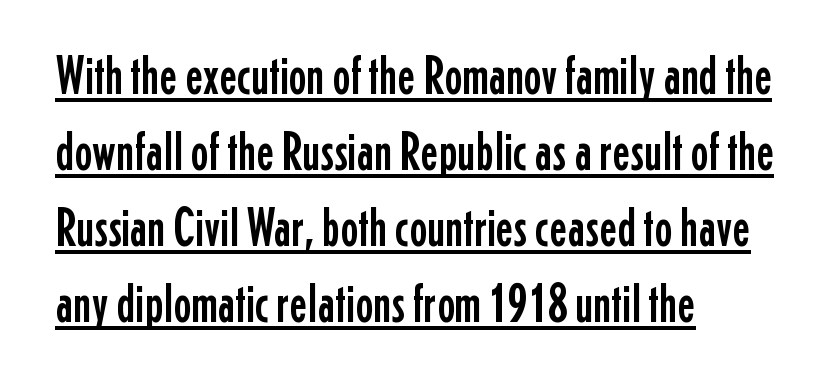
The image shows 54 px condensed sans-serif type, upright; set left-aligned, normal line spacing (1.41x), normal letter spacing, underlined; low stroke contrast and a medium x-height.
